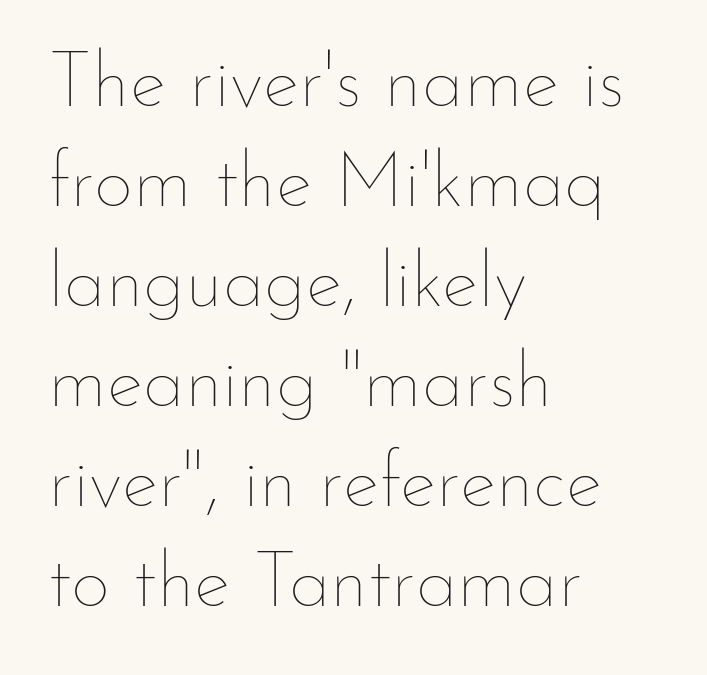
The image shows 77 px thin type, upright; set left-aligned, normal line spacing (1.3x), normal letter spacing, not underlined; low stroke contrast and a small x-height.
